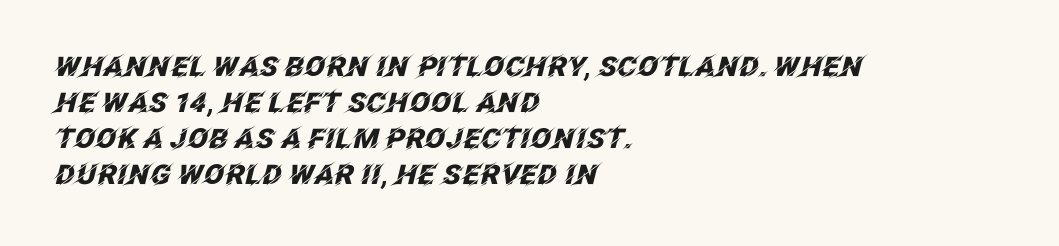
Q: Is the text bold? A: Yes.
Q: Is the text italic (slanted)? A: Yes, it leans right by about 12 degrees.
Q: Is the text underlined? A: No.
Q: How is the paragraph aligned? A: Left-aligned.
Q: Is the spacing between letters normal or unusually wide? A: Normal.
Q: Is the spacing between lines tight, normal or loose? A: Normal.
